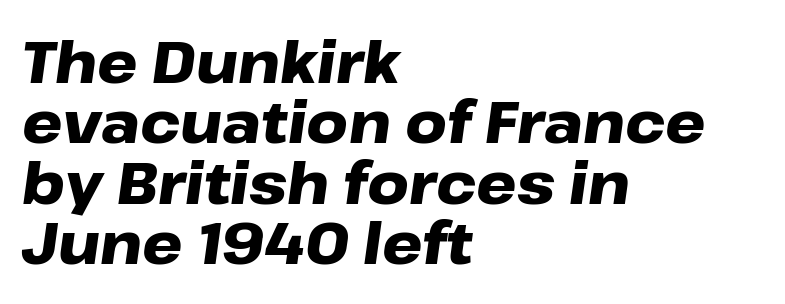
Caption: multi-line text, flush left, ragged right. Vertical spacing — tight. Character widths vary here, with narrow letters taking less room than wide ones. Default kerning and tracking; the words read as compact shapes. The passage shown is emphatically bold. A bare baseline throughout the passage.
